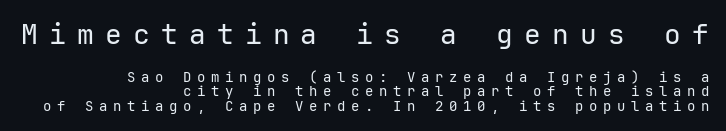
{"serif": "no", "italic": "no", "bold": "no", "weight": "regular", "width": "normal", "stroke_contrast": "low", "x_height": "medium", "underline": "no", "align": "right", "line_spacing": "tight", "line_spacing_ratio": 1.02, "letter_spacing": "wide", "letter_spacing_em": 0.4, "larger_block": "first", "size_ratio": 2.0, "glyph_px": 28}
